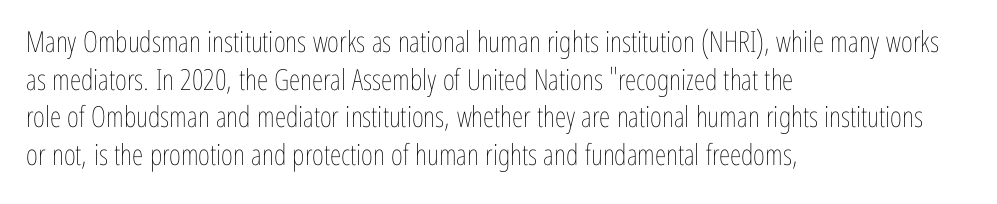
The image shows 29 px thin, condensed type, upright; set left-aligned, normal line spacing (1.3x), normal letter spacing, not underlined; low stroke contrast and a medium x-height.
